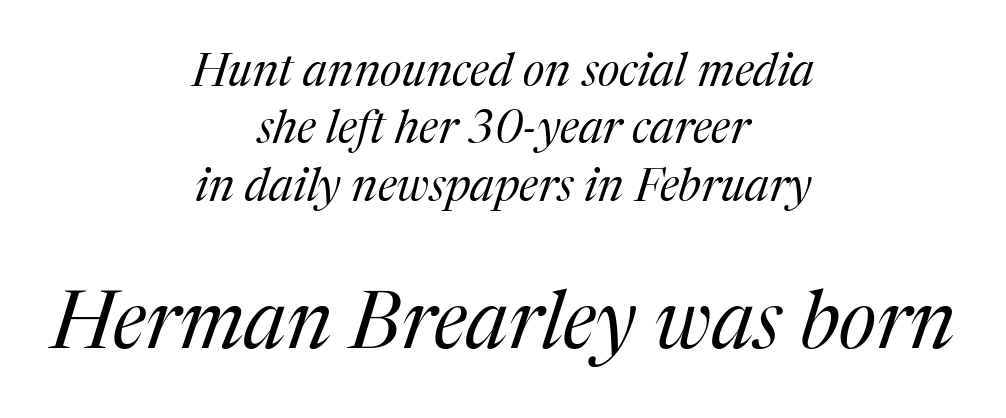
Q: Is the text bold? A: No.
Q: Is the text italic (slanted)? A: Yes, it leans right by about 17 degrees.
Q: Is the typeface a serif or a sans-serif typeface? A: Serif.
Q: Is the text underlined? A: No.
Q: How is the paragraph aligned? A: Centered.
Q: Is the spacing between letters normal or unusually wide? A: Normal.
Q: Is the spacing between lines tight, normal or loose? A: Normal.
Q: Which block of text is set in a larger size, the first (top) or the second (bottom)? A: The second (bottom) one.
Q: Width (condensed, normal, or wide)? A: Normal.
Q: Stroke contrast? A: Medium.
Q: x-height? A: Medium.
Q: Monospaced? A: No.
